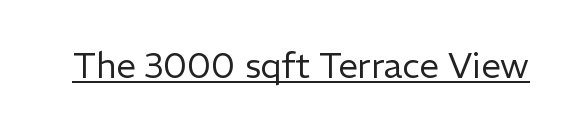
The image shows 35 px regular-weight sans-serif type, upright; set normal letter spacing, underlined; low stroke contrast and a medium x-height.
